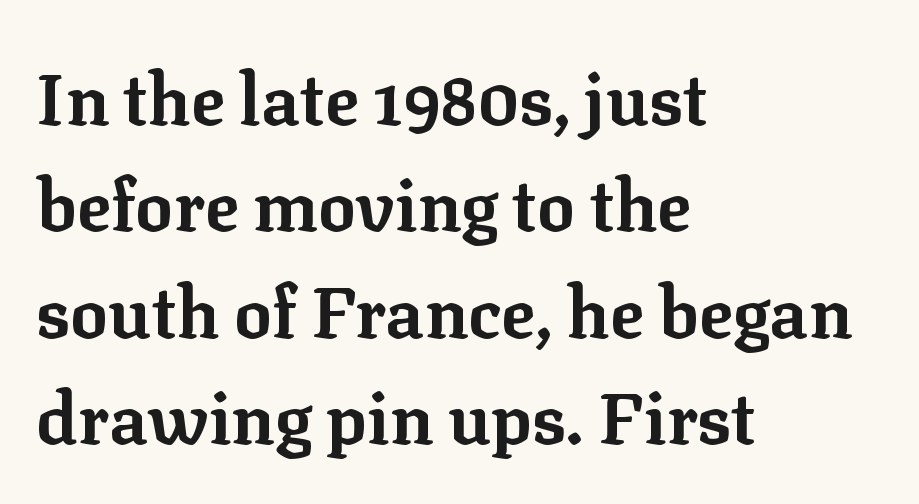
In terms of leading, this rendering sits right in the middle. Reading down the block, your eye returns to a fixed left position each line. In terms of letterspacing, this is plain default setting. A serif font was chosen for this passage.
